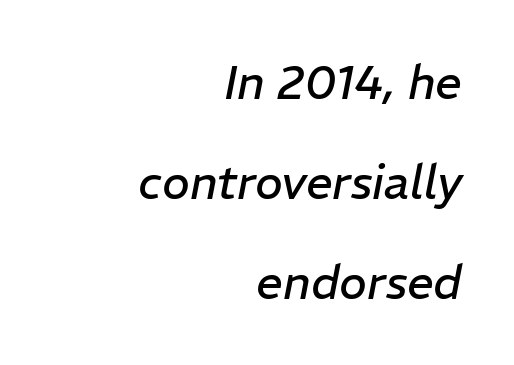
Nothing unusual about the tracking: characters are spaced as the font intends. Think of a printed novel: that variable character pitch is what you see here. This reads as an unemphasized weight, regular at the heaviest. Alignment: flush right. Descender tails drop into unmarked territory. It's the slanting kind of type.
